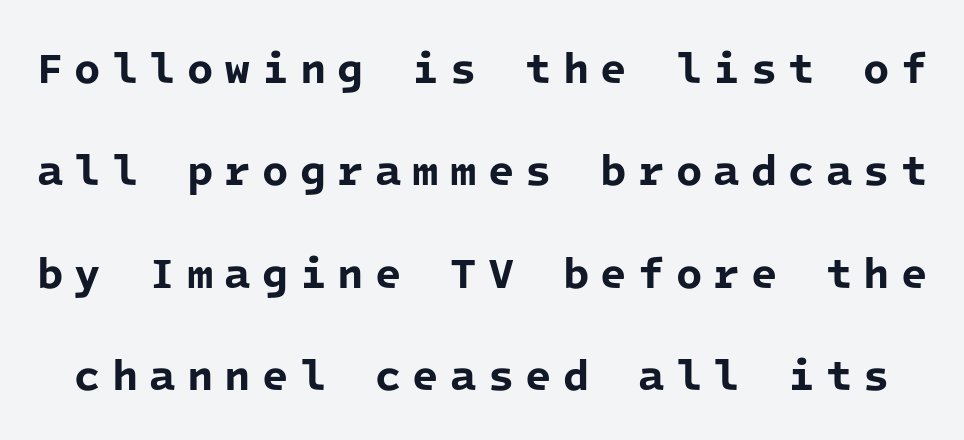
Q: Is the text bold? A: Yes.
Q: Is the typeface a serif or a sans-serif typeface? A: Sans-serif.
Q: Is the text underlined? A: No.
Q: Is the spacing between letters normal or unusually wide? A: Unusually wide.
Q: Is the spacing between lines tight, normal or loose? A: Loose.
Q: Width (condensed, normal, or wide)? A: Normal.
Q: Stroke contrast? A: Low.
Q: x-height? A: Medium.
Q: Monospaced? A: Yes.
